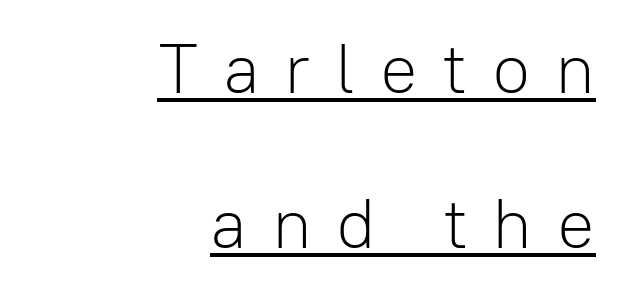
The image shows 70 px light sans-serif type, upright; set right-aligned, loose line spacing (2.21x), unusually wide letter spacing (+0.35 em), underlined; low stroke contrast and a medium x-height.
